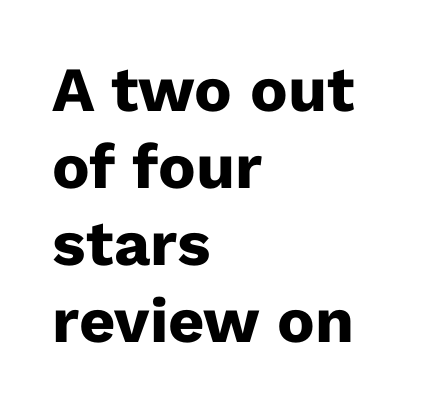
Q: Is the text bold? A: Yes.
Q: Is the text italic (slanted)? A: No, it is upright.
Q: Is the typeface a serif or a sans-serif typeface? A: Sans-serif.
Q: Is the text underlined? A: No.
Q: How is the paragraph aligned? A: Left-aligned.
Q: Is the spacing between letters normal or unusually wide? A: Normal.
Q: Width (condensed, normal, or wide)? A: Normal.
Q: Stroke contrast? A: Low.
Q: x-height? A: Medium.
Q: Monospaced? A: No.
